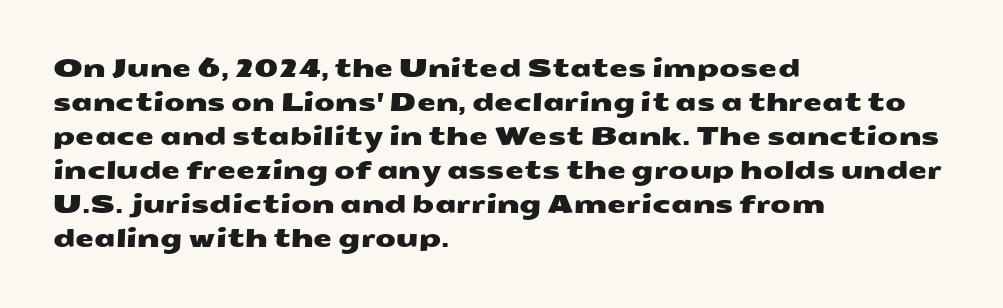
{"underline": "no", "align": "left", "line_spacing": "normal", "line_spacing_ratio": 1.42, "letter_spacing": "normal", "letter_spacing_em": 0.0, "glyph_px": 24}
